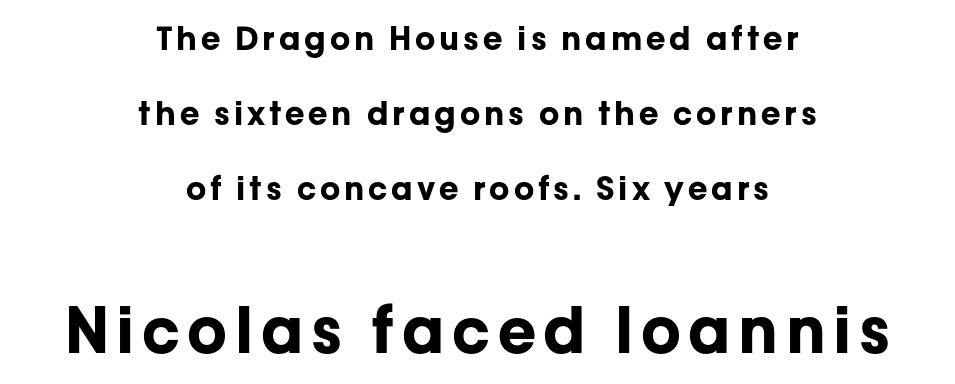
Q: Is the text bold? A: Yes.
Q: Is the text italic (slanted)? A: No, it is upright.
Q: Is the typeface a serif or a sans-serif typeface? A: Sans-serif.
Q: Is the text underlined? A: No.
Q: How is the paragraph aligned? A: Centered.
Q: Is the spacing between lines tight, normal or loose? A: Loose.
Q: Which block of text is set in a larger size, the first (top) or the second (bottom)? A: The second (bottom) one.
Q: Width (condensed, normal, or wide)? A: Normal.
Q: Stroke contrast? A: Low.
Q: x-height? A: Medium.
Q: Monospaced? A: No.
